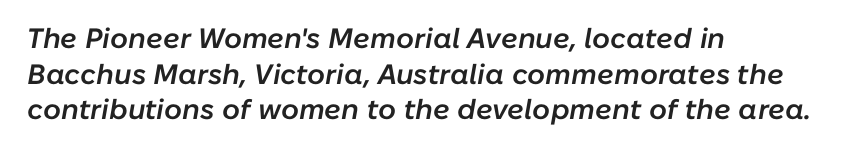
All the whitespace from short lines collects on the right. Default kerning and tracking; the words read as compact shapes. Has an underline been added? It has not. A typesetter would call this proportional, since set widths differ per character.
